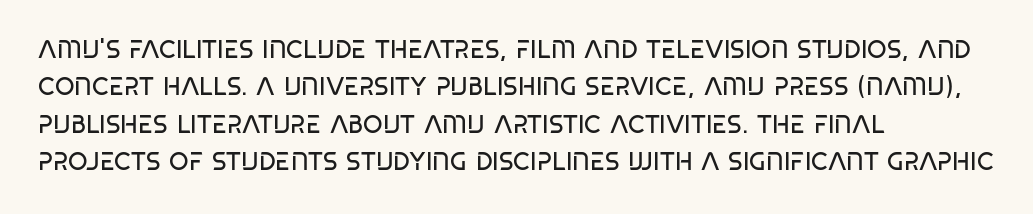
In CSS terms this would be text-align: left. Descenders are the only things crossing below the line. One glance says typical: line gaps are just what's usual. This is the regular roman posture of the typeface.
